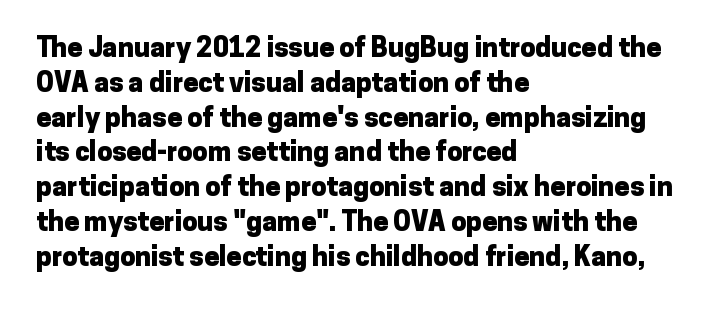
The words here are not underlined. Style check: upright. Typesetter's note: full bold, strokes at maximum text heaviness. Left-aligned paragraph, ragged on the right. One glance says typical: line gaps are just what's usual. Look at the tracking — it's just the regular setting, nothing added.
